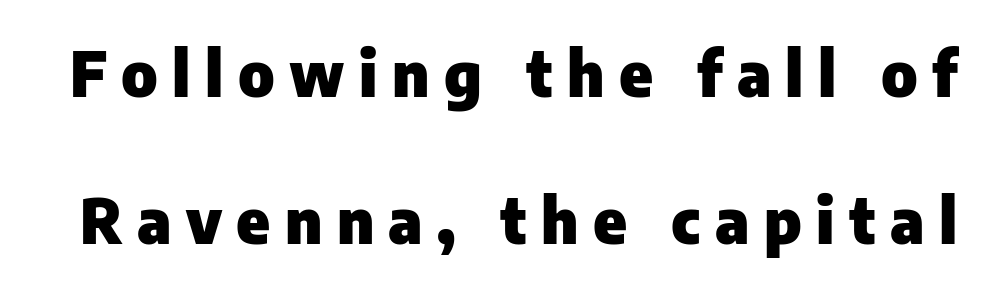
{"serif": "no", "italic": "no", "bold": "yes", "weight": "heavy", "width": "normal", "stroke_contrast": "low", "x_height": "medium", "monospaced": "no", "underline": "no", "line_spacing": "loose", "line_spacing_ratio": 2.34, "letter_spacing": "wide", "letter_spacing_em": 0.23, "glyph_px": 63}
